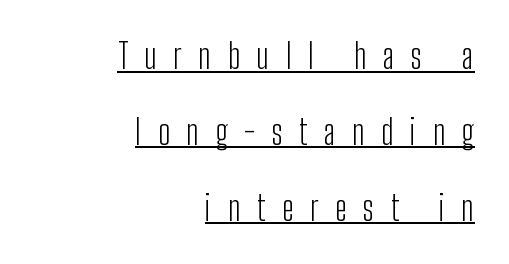
{"serif": "no", "italic": "no", "bold": "no", "weight": "light", "width": "condensed", "stroke_contrast": "low", "x_height": "medium", "monospaced": "no", "underline": "yes", "align": "right", "line_spacing": "loose", "line_spacing_ratio": 2.23, "letter_spacing": "wide", "letter_spacing_em": 0.49, "glyph_px": 34}
